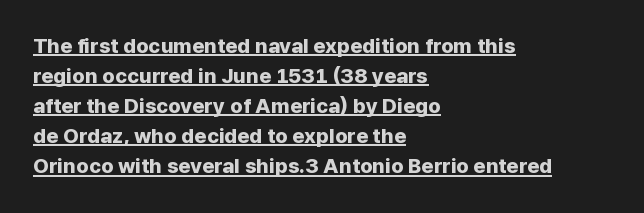
{"italic": "no", "bold": "yes", "underline": "yes", "align": "left", "line_spacing": "normal", "line_spacing_ratio": 1.43, "letter_spacing": "normal", "letter_spacing_em": 0.0, "glyph_px": 21}
